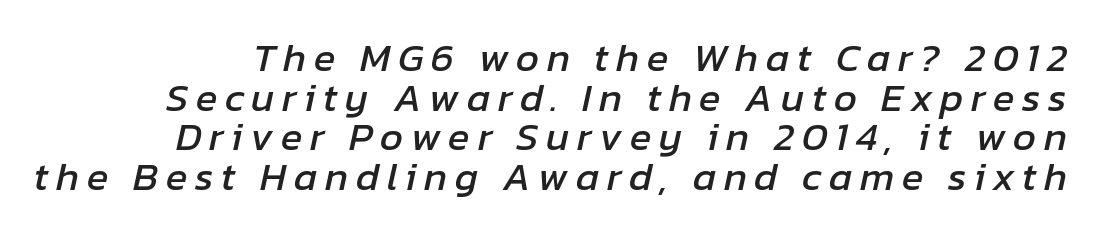
{"italic": "yes", "lean": "right", "slant_degrees": 12, "width": "normal", "stroke_contrast": "low", "x_height": "medium", "monospaced": "no", "underline": "no", "line_spacing": "tight", "line_spacing_ratio": 0.99, "glyph_px": 40}
